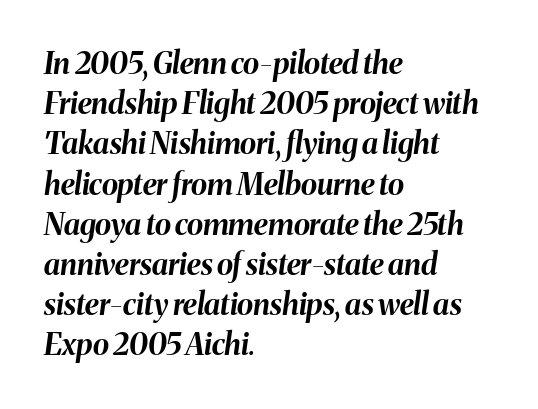
The image shows 30 px bold type, italic (leaning right); set left-aligned, normal line spacing (1.34x), normal letter spacing, not underlined; medium stroke contrast and a medium x-height.
